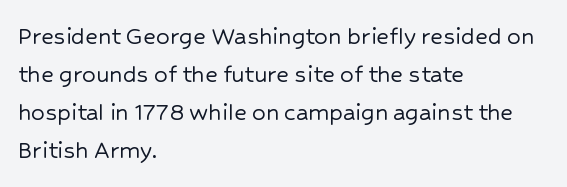
Q: Is the text italic (slanted)? A: No, it is upright.
Q: Is the text underlined? A: No.
Q: How is the paragraph aligned? A: Left-aligned.
Q: Is the spacing between letters normal or unusually wide? A: Normal.
Q: Is the spacing between lines tight, normal or loose? A: Normal.
